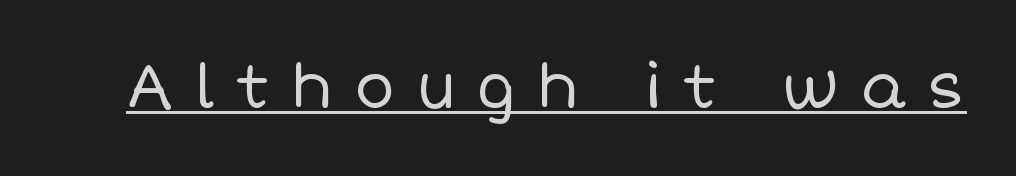
Q: Is the text bold? A: No.
Q: Is the text italic (slanted)? A: No, it is upright.
Q: Is the text underlined? A: Yes.
Q: Is the spacing between letters normal or unusually wide? A: Unusually wide.
Q: Width (condensed, normal, or wide)? A: Normal.
Q: Stroke contrast? A: Low.
Q: x-height? A: Large.
Q: Monospaced? A: No.
